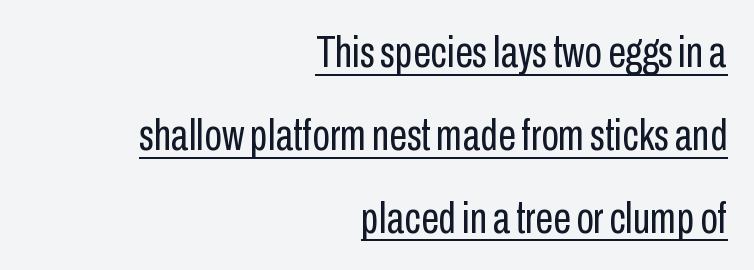
Q: Is the text bold? A: No.
Q: Is the text italic (slanted)? A: No, it is upright.
Q: Is the typeface a serif or a sans-serif typeface? A: Sans-serif.
Q: Is the text underlined? A: Yes.
Q: How is the paragraph aligned? A: Right-aligned.
Q: Is the spacing between letters normal or unusually wide? A: Normal.
Q: Width (condensed, normal, or wide)? A: Condensed.
Q: Stroke contrast? A: Low.
Q: x-height? A: Medium.
Q: Monospaced? A: No.
